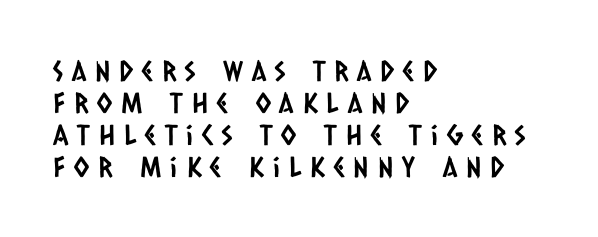
{"serif": "no", "width": "condensed", "stroke_contrast": "low", "x_height": "large", "monospaced": "no", "underline": "no", "align": "left", "line_spacing": "tight", "line_spacing_ratio": 1.14, "letter_spacing": "wide", "letter_spacing_em": 0.32, "glyph_px": 28}
